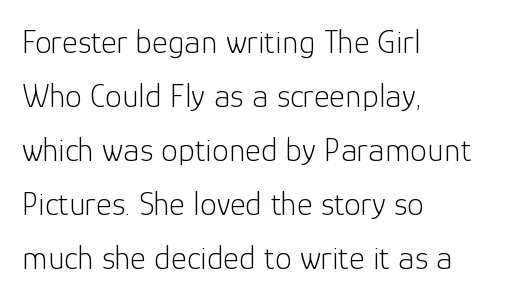
{"serif": "no", "italic": "no", "bold": "no", "weight": "light", "width": "normal", "stroke_contrast": "low", "x_height": "medium", "monospaced": "no", "underline": "no", "align": "left", "line_spacing": "normal", "line_spacing_ratio": 1.59, "letter_spacing": "normal", "letter_spacing_em": 0.0, "glyph_px": 34}
